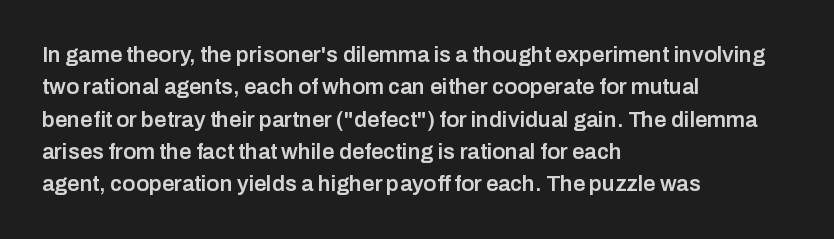
One glance says typical: line gaps are just what's usual. Type without underlining. The passage is arranged the way most books set body copy — flush left. The passage shown has conventional tracking throughout.
